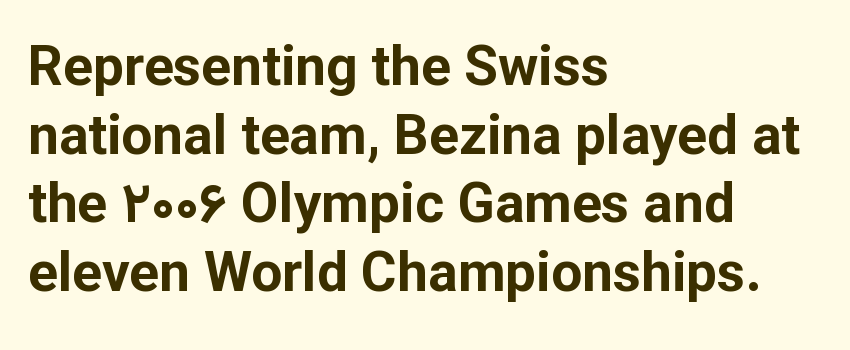
{"serif": "no", "italic": "no", "bold": "yes", "weight": "bold", "width": "normal", "stroke_contrast": "low", "x_height": "medium", "monospaced": "no", "underline": "no", "align": "left", "line_spacing": "normal", "line_spacing_ratio": 1.25, "letter_spacing": "normal", "letter_spacing_em": 0.0, "glyph_px": 55}
